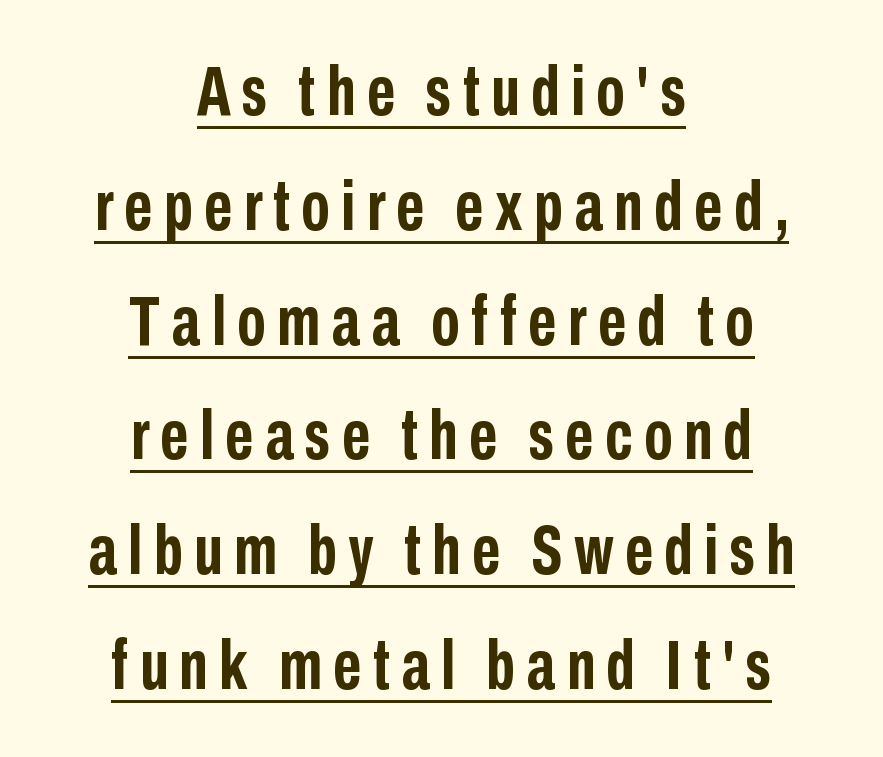
Q: Is the text bold? A: Yes.
Q: Is the text italic (slanted)? A: No, it is upright.
Q: Is the typeface a serif or a sans-serif typeface? A: Sans-serif.
Q: Is the text underlined? A: Yes.
Q: How is the paragraph aligned? A: Centered.
Q: Is the spacing between lines tight, normal or loose? A: Normal.
Q: Width (condensed, normal, or wide)? A: Condensed.
Q: Stroke contrast? A: Low.
Q: x-height? A: Medium.
Q: Monospaced? A: No.
